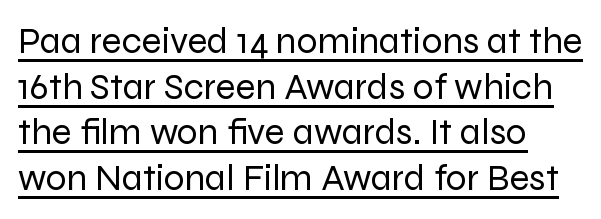
{"serif": "no", "italic": "no", "bold": "no", "weight": "regular", "width": "normal", "stroke_contrast": "low", "x_height": "medium", "monospaced": "no", "underline": "yes", "line_spacing_ratio": 1.23, "letter_spacing": "normal", "letter_spacing_em": 0.0, "glyph_px": 37}
